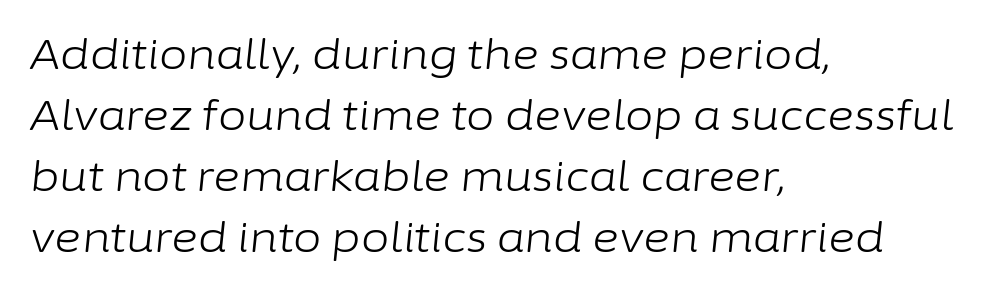
Heft: none added — not bold. Check the space under the baseline: it is left empty. Leading matches the norm, producing a regular column. A typesetter would mark this as italic. Inter-character spacing is left at the font's built-in metrics. Where is the straight margin? On the left.
